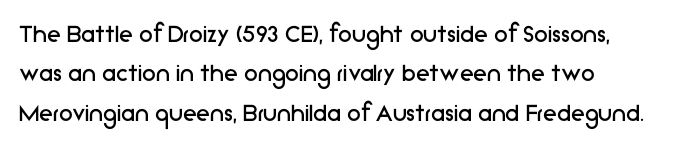
Q: Is the text bold? A: No.
Q: Is the text italic (slanted)? A: No, it is upright.
Q: Is the typeface a serif or a sans-serif typeface? A: Sans-serif.
Q: Is the text underlined? A: No.
Q: How is the paragraph aligned? A: Left-aligned.
Q: Is the spacing between letters normal or unusually wide? A: Normal.
Q: Is the spacing between lines tight, normal or loose? A: Normal.
Q: Width (condensed, normal, or wide)? A: Normal.
Q: Stroke contrast? A: Low.
Q: x-height? A: Medium.
Q: Monospaced? A: No.
